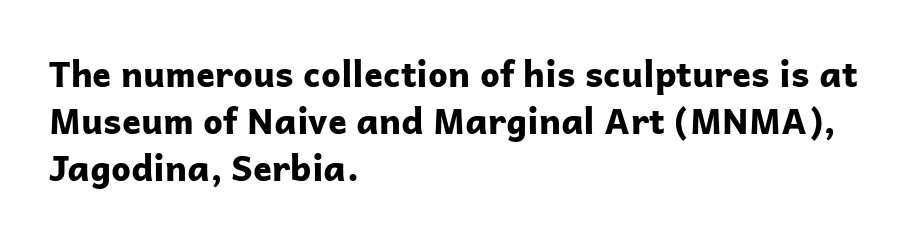
The image shows 35 px bold sans-serif type, upright; set left-aligned, normal line spacing (1.34x), normal letter spacing, not underlined; low stroke contrast and a medium x-height.
